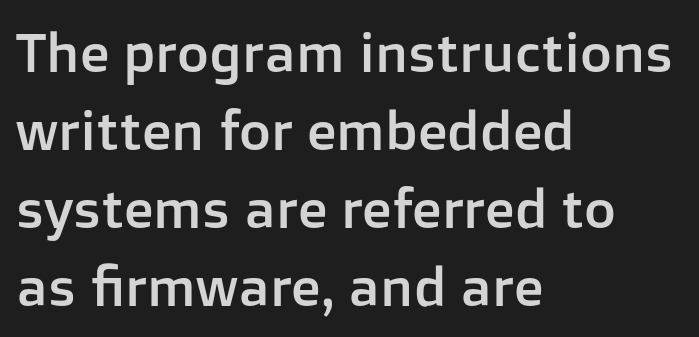
{"serif": "no", "italic": "no", "width": "normal", "stroke_contrast": "low", "x_height": "medium", "monospaced": "no", "underline": "no", "align": "left", "line_spacing": "normal", "line_spacing_ratio": 1.42, "letter_spacing": "normal", "letter_spacing_em": 0.0, "glyph_px": 55}
